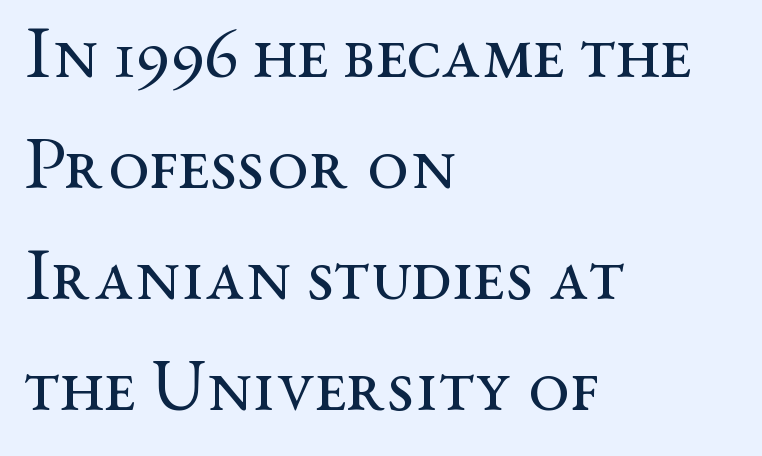
The block of text has a typical density, with ordinary space between rows. The letters stand straight up with perfectly vertical stems. The face used here is seriffed, in the tradition of book romans. Glyph-to-glyph distance matches everyday printed text. A typesetter would call this proportional, since set widths differ per character. Which margin do the lines hug? The left one — the right edge is uneven.
